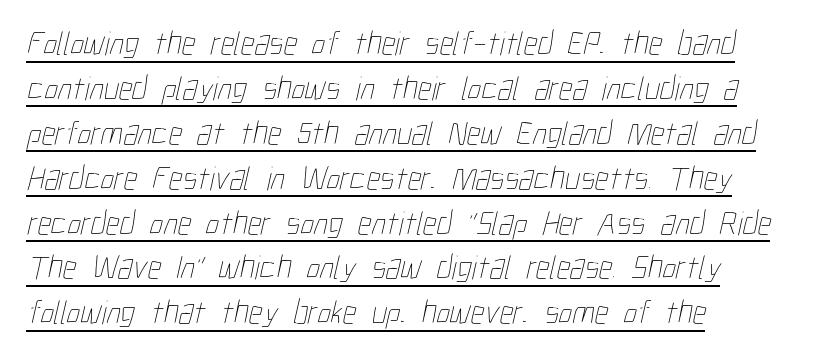
What stands out about the letter spacing? Nothing — it is the standard amount. Which margin do the lines hug? The left one — the right edge is uneven. Here the designer chose a conventional face with non-uniform glyph widths. Counters stay open thanks to moderate or lighter strokes. Compared with typical paragraphs, the rows here are spaced about the same.
